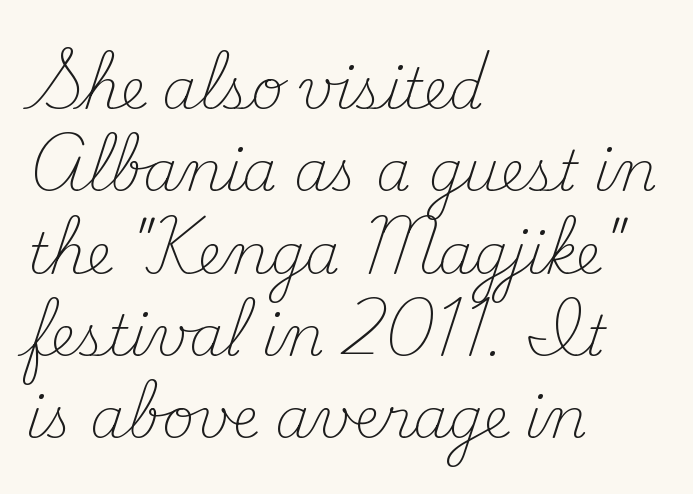
Q: Is the text bold? A: No.
Q: Is the text italic (slanted)? A: Yes.
Q: Is the typeface a serif or a sans-serif typeface? A: Serif.
Q: Is the text underlined? A: No.
Q: How is the paragraph aligned? A: Left-aligned.
Q: Is the spacing between letters normal or unusually wide? A: Normal.
Q: Is the spacing between lines tight, normal or loose? A: Normal.
Q: Width (condensed, normal, or wide)? A: Normal.
Q: Stroke contrast? A: Medium.
Q: x-height? A: Small.
Q: Monospaced? A: No.
